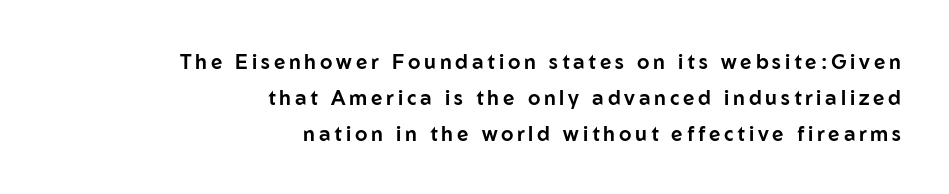
{"italic": "no", "underline": "no", "align": "right", "line_spacing_ratio": 1.8, "glyph_px": 20}
